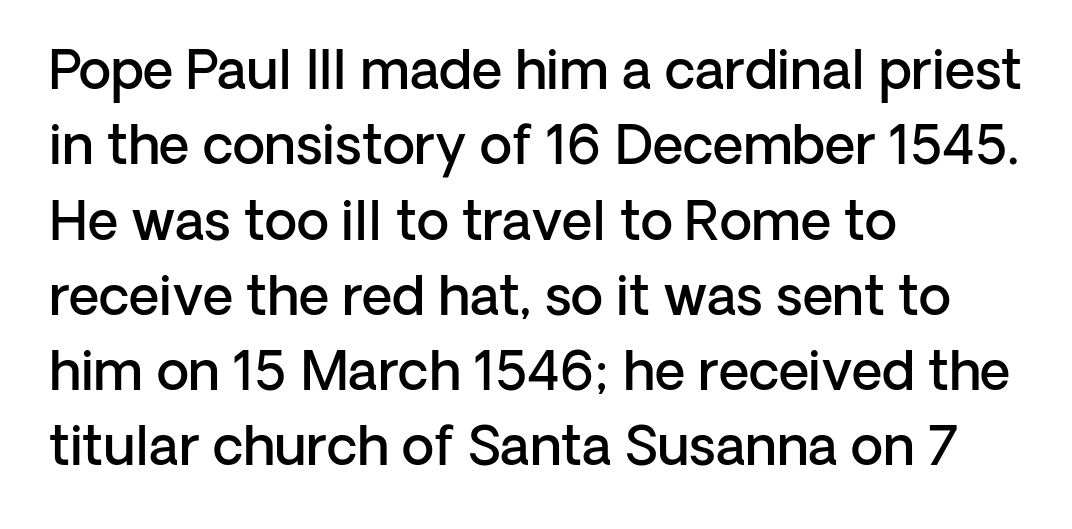
{"serif": "no", "italic": "no", "bold": "semi", "weight": "semibold", "width": "normal", "stroke_contrast": "low", "x_height": "medium", "monospaced": "no", "underline": "no", "align": "left", "line_spacing": "normal", "line_spacing_ratio": 1.42, "letter_spacing": "normal", "letter_spacing_em": 0.0, "glyph_px": 53}
